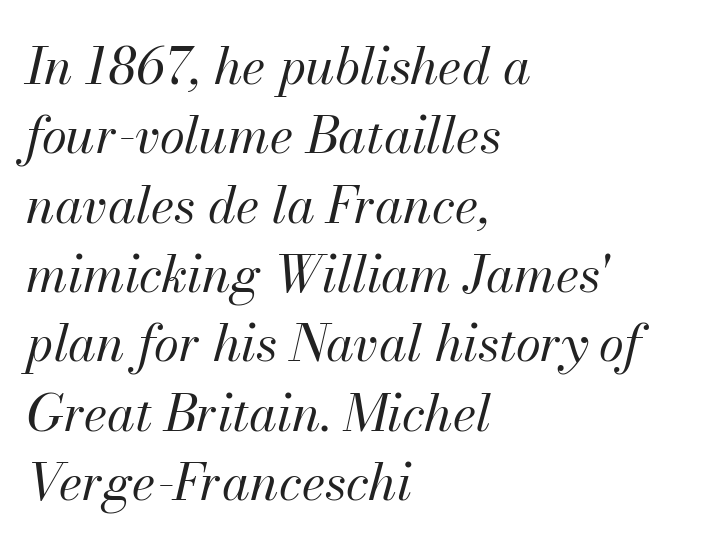
Q: Is the text bold? A: No.
Q: Is the text italic (slanted)? A: Yes, it leans right by about 13 degrees.
Q: Is the text underlined? A: No.
Q: How is the paragraph aligned? A: Left-aligned.
Q: Is the spacing between letters normal or unusually wide? A: Normal.
Q: Is the spacing between lines tight, normal or loose? A: Normal.
Q: Width (condensed, normal, or wide)? A: Normal.
Q: Stroke contrast? A: Medium.
Q: x-height? A: Small.
Q: Monospaced? A: No.
